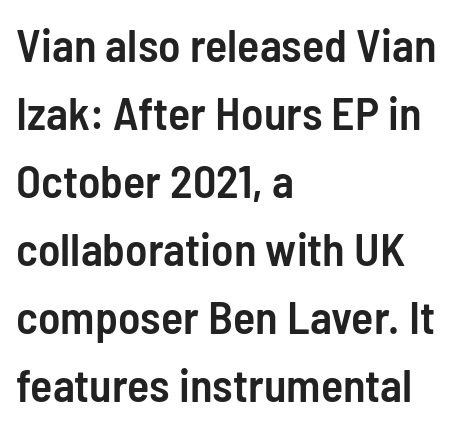
The image shows 46 px semibold, condensed sans-serif type, upright; set left-aligned, normal line spacing (1.48x), normal letter spacing, not underlined; low stroke contrast and a medium x-height.
